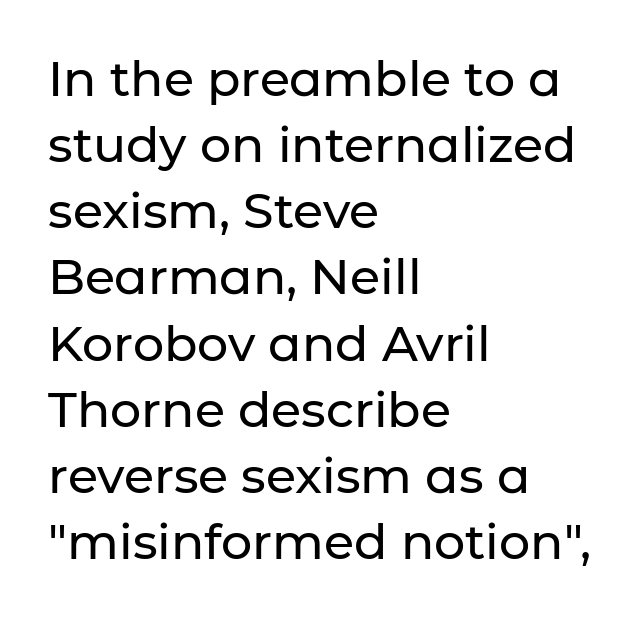
Each row of text sits above clean, open space. The lettering stays uniformly vertical, giving the passage a roman look. You could not count columns in this text — the font is proportionally spaced. Compared with typical body copy, the letter spacing here is the same. Interline gaps are of average width in this sample.
